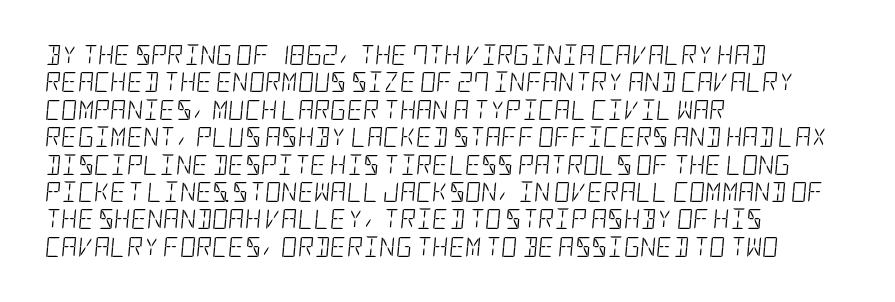
Q: Is the text bold? A: No.
Q: Is the text italic (slanted)? A: Yes, it leans right by about 5 degrees.
Q: Is the text underlined? A: No.
Q: How is the paragraph aligned? A: Left-aligned.
Q: Is the spacing between letters normal or unusually wide? A: Normal.
Q: Is the spacing between lines tight, normal or loose? A: Normal.
